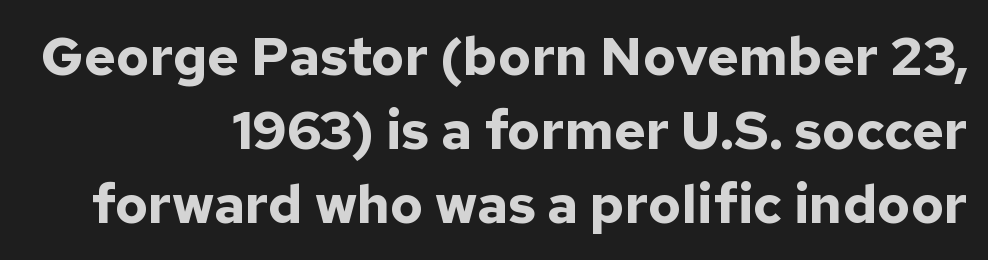
{"serif": "no", "italic": "no", "bold": "yes", "weight": "bold", "width": "normal", "stroke_contrast": "low", "x_height": "medium", "monospaced": "no", "underline": "no", "align": "right", "line_spacing": "normal", "line_spacing_ratio": 1.37, "letter_spacing": "normal", "letter_spacing_em": 0.0, "glyph_px": 54}
